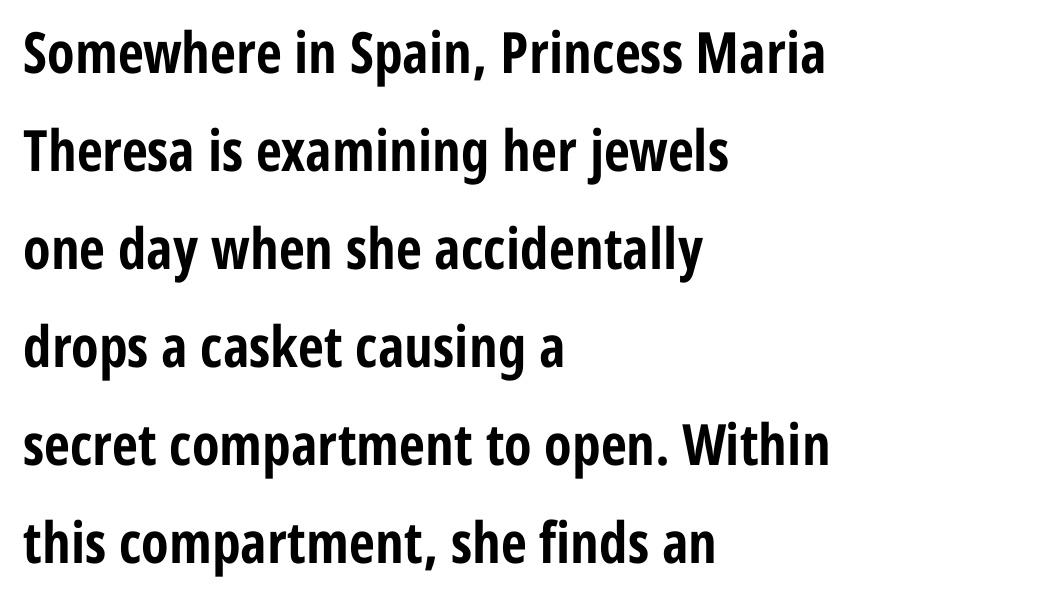
Serifs: no, the terminals of the letterforms are clean. This sample uses an upright cut, with every glyph sitting square on the baseline. Note the varied advance widths — an 'i' is clearly narrower than an 'm'. The space beneath each line is pristine and unruled. The compositor pushed each line to the left boundary.
